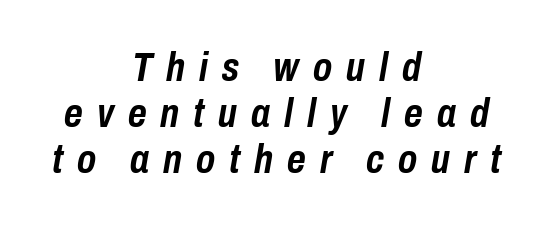
The image shows 40 px semibold, condensed type, italic (leaning right); set centered, tight line spacing (1.15x), unusually wide letter spacing (+0.35 em), not underlined; low stroke contrast and a medium x-height.
